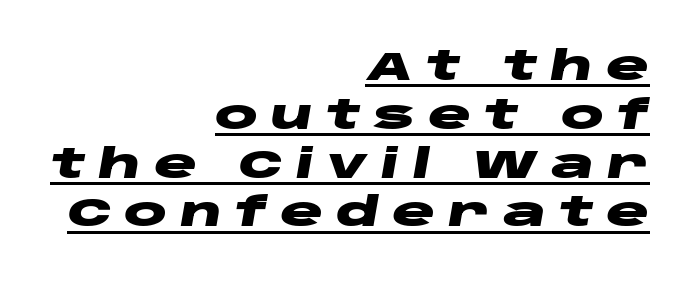
{"italic": "yes", "lean": "right", "slant_degrees": 10, "bold": "yes", "weight": "heavy", "width": "wide", "stroke_contrast": "low", "x_height": "large", "monospaced": "no", "underline": "yes", "align": "right", "line_spacing_ratio": 1.22, "letter_spacing": "wide", "letter_spacing_em": 0.32, "glyph_px": 40}
